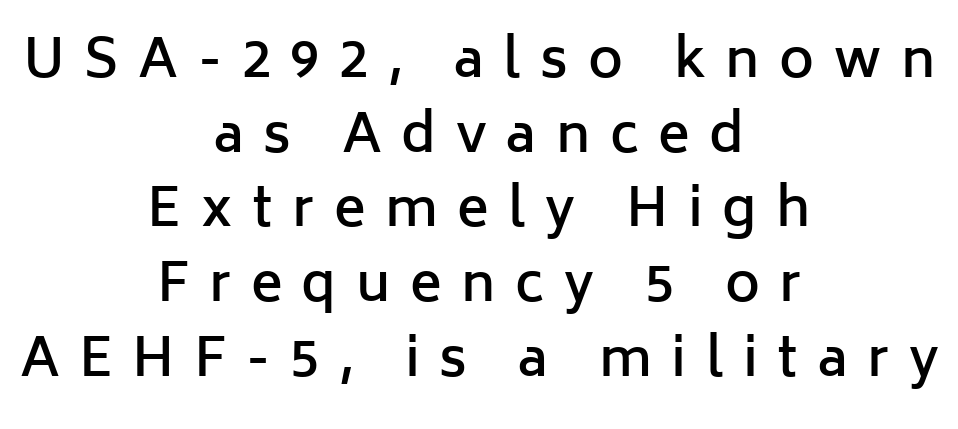
{"serif": "no", "italic": "no", "bold": "semi", "weight": "semibold", "width": "normal", "stroke_contrast": "low", "x_height": "medium", "monospaced": "no", "underline": "no", "align": "center", "line_spacing": "normal", "line_spacing_ratio": 1.41, "letter_spacing": "wide", "letter_spacing_em": 0.37, "glyph_px": 53}
